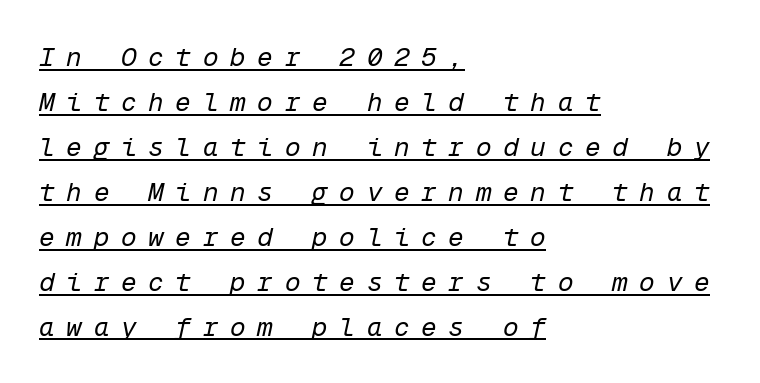
Q: Is the text bold? A: No.
Q: Is the text italic (slanted)? A: Yes, it leans right by about 12 degrees.
Q: Is the text underlined? A: Yes.
Q: How is the paragraph aligned? A: Left-aligned.
Q: Is the spacing between letters normal or unusually wide? A: Unusually wide.
